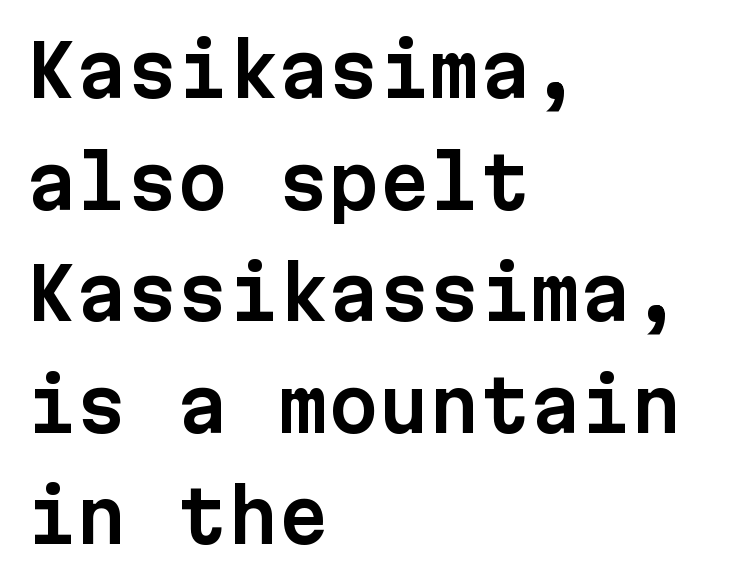
{"serif": "no", "italic": "no", "width": "normal", "stroke_contrast": "low", "x_height": "medium", "monospaced": "yes", "underline": "no", "align": "left", "line_spacing": "normal", "line_spacing_ratio": 1.55, "letter_spacing": "normal", "letter_spacing_em": 0.0, "glyph_px": 72}
